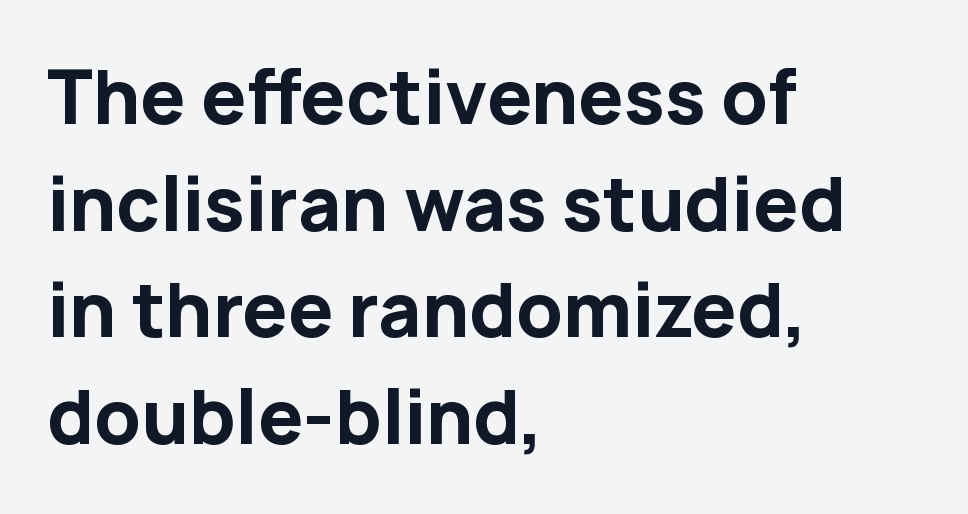
The image shows 72 px bold sans-serif type, upright; set left-aligned, normal line spacing (1.48x), normal letter spacing, not underlined; low stroke contrast and a medium x-height.
